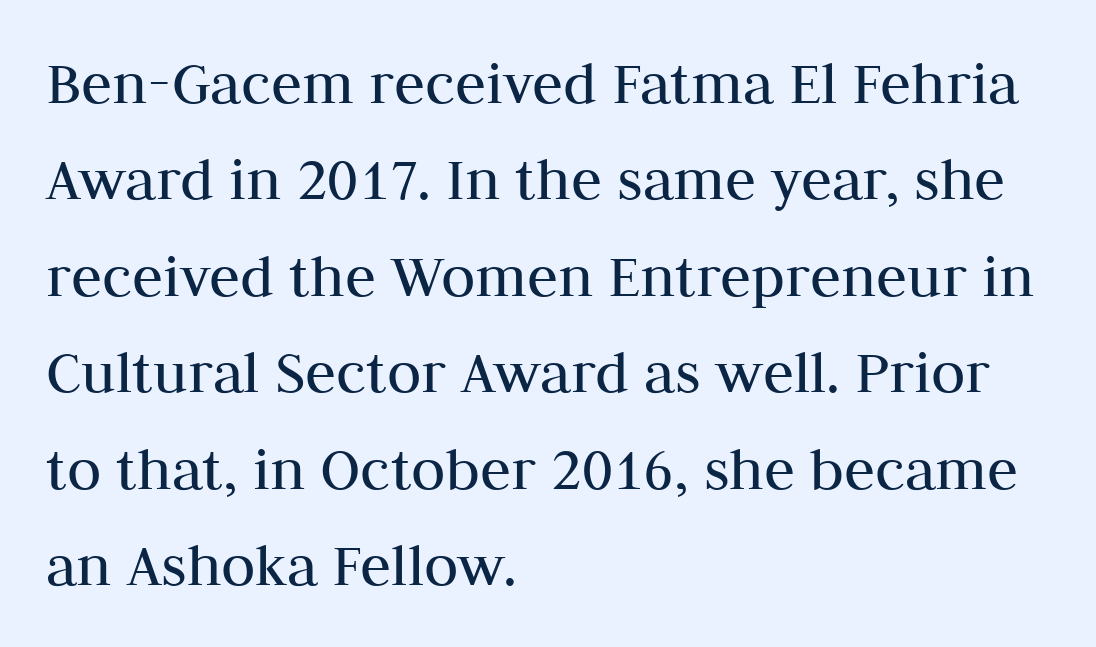
Interline gaps are of average width in this sample. Nope, not italic — everything's standing straight. If you drew a ruler down the left edge, every line would touch it. A bare baseline throughout the passage. No heavy texture on the line: the type isn't bold.
